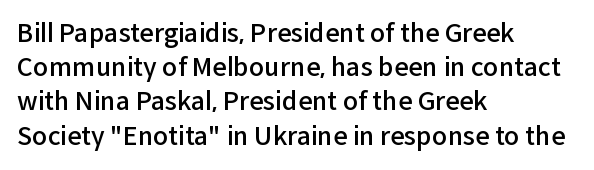
Compared with typical body copy, the letter spacing here is the same. Words float on clear page, feet unadorned. This is the regular roman posture of the typeface. The strokes are fattened partway — semibold, not bold.
